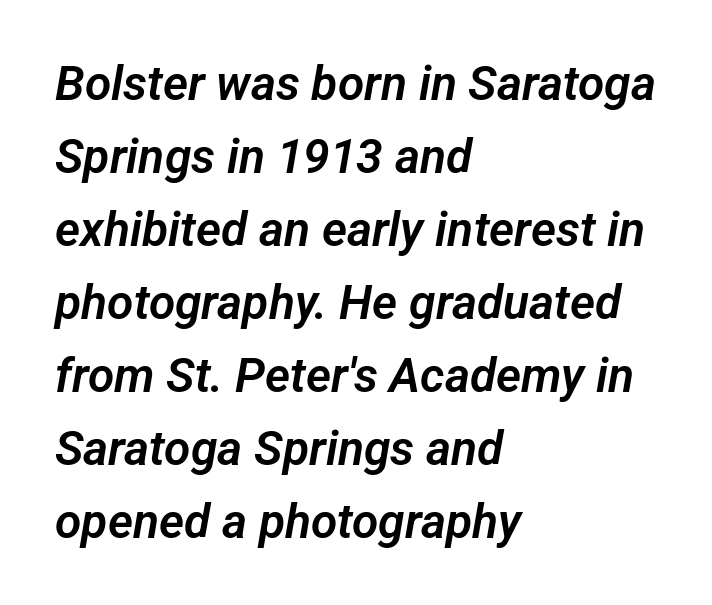
Line beginnings align vertically; line endings do not. The line-height multiplier appears to be the usual default. What kind of face is this? One without serifs — a sans. A typesetter would call this proportional, since set widths differ per character. Glance below the letters and you will spot only blank space. Tracking value appears to be zero — textbook default spacing.
